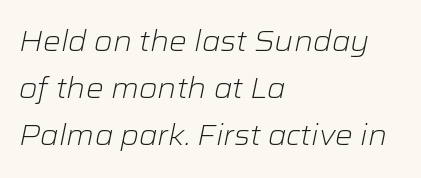
The image shows 28 px light, wide type, italic (leaning right); set left-aligned, normal line spacing (1.68x), normal letter spacing, not underlined; low stroke contrast and a medium x-height.
